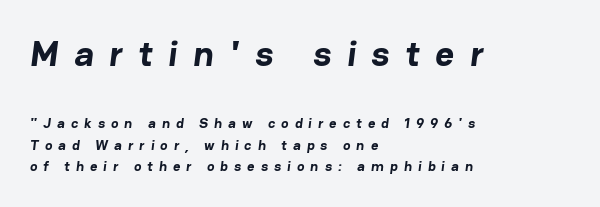
The image shows 36 px bold sans-serif type; set left-aligned, normal line spacing (1.54x), unusually wide letter spacing (+0.44 em), not underlined; the first (top) block is 2.57x larger; low stroke contrast and a medium x-height.
